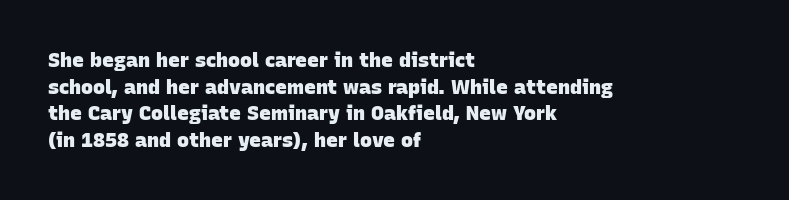
Q: Is the text bold? A: Yes.
Q: Is the text underlined? A: No.
Q: How is the paragraph aligned? A: Left-aligned.
Q: Is the spacing between letters normal or unusually wide? A: Normal.
Q: Is the spacing between lines tight, normal or loose? A: Normal.
